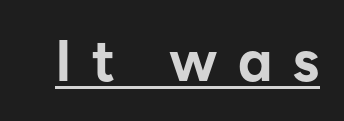
{"serif": "no", "italic": "no", "bold": "yes", "weight": "bold", "width": "normal", "stroke_contrast": "low", "x_height": "medium", "monospaced": "no", "underline": "yes", "letter_spacing": "wide", "letter_spacing_em": 0.35, "glyph_px": 58}
